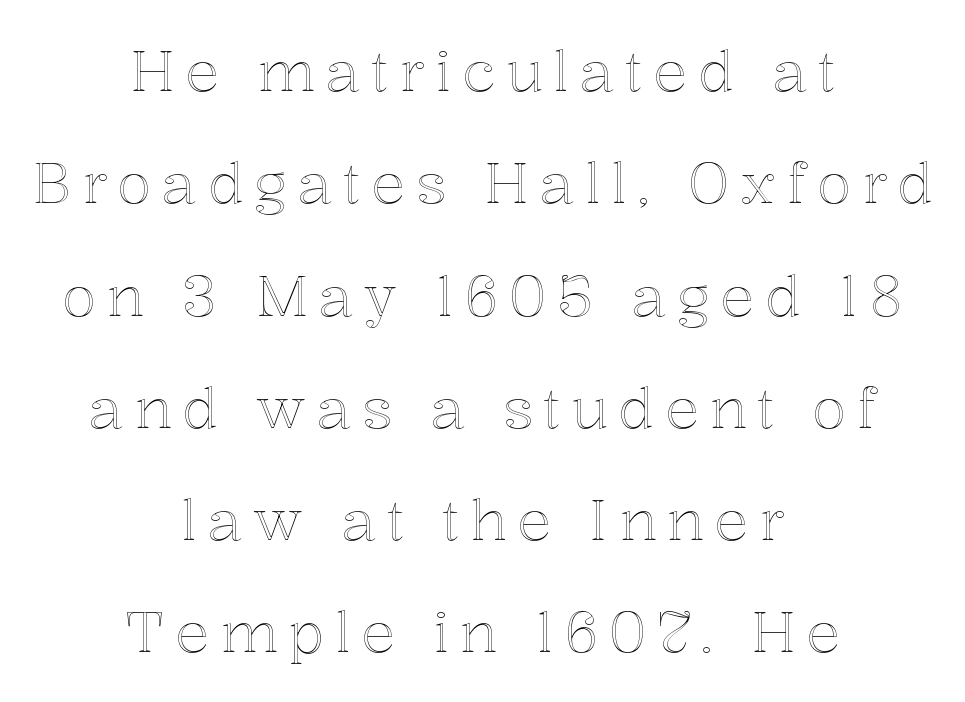
{"italic": "no", "width": "normal", "x_height": "medium", "monospaced": "no", "underline": "no", "align": "center", "line_spacing": "loose", "line_spacing_ratio": 1.97, "glyph_px": 57}
